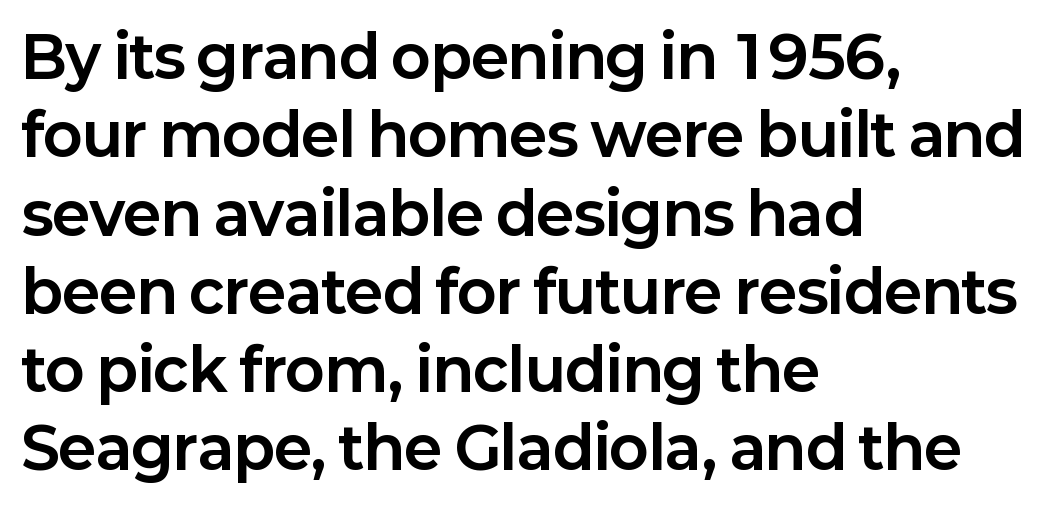
The image shows 58 px bold sans-serif type, upright; set left-aligned, normal line spacing (1.35x), normal letter spacing, not underlined; low stroke contrast and a medium x-height.
